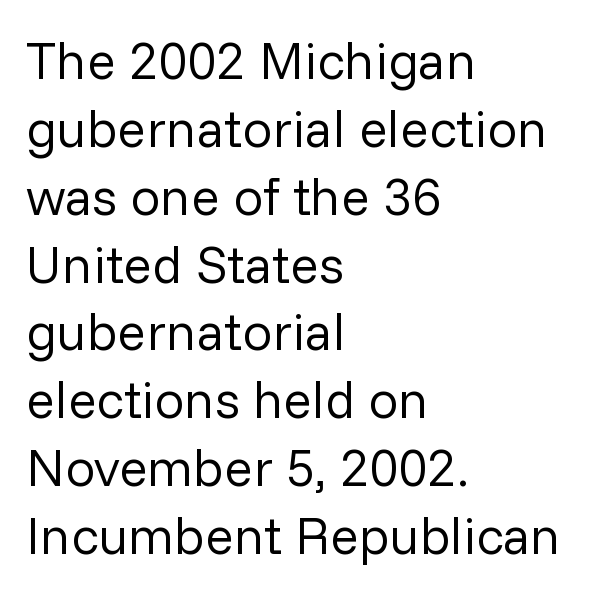
{"serif": "no", "italic": "no", "bold": "no", "weight": "regular", "width": "normal", "stroke_contrast": "low", "x_height": "medium", "monospaced": "no", "underline": "no", "align": "left", "line_spacing": "normal", "line_spacing_ratio": 1.28, "letter_spacing": "normal", "letter_spacing_em": 0.0, "glyph_px": 53}
